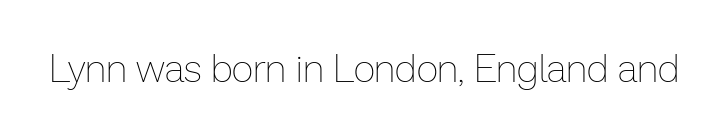
Is this a fixed-width face? No — the glyphs have proportional, varying widths. Each stroke keeps to a modest, everyday thickness or less. A typesetter would mark this as roman, not italic. Clear beneath every line of the passage. No extra tracking has been applied to these lines.
